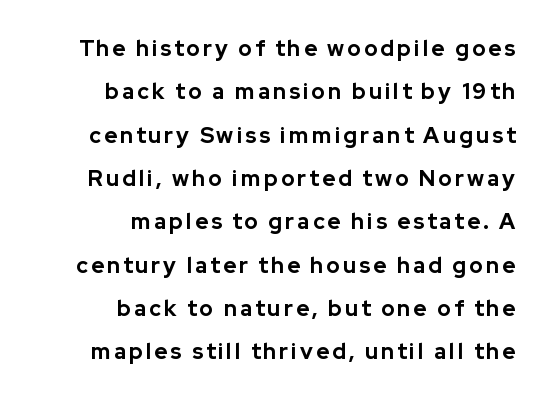
{"italic": "no", "bold": "yes", "underline": "no", "align": "right", "line_spacing": "loose", "line_spacing_ratio": 1.97, "glyph_px": 22}
